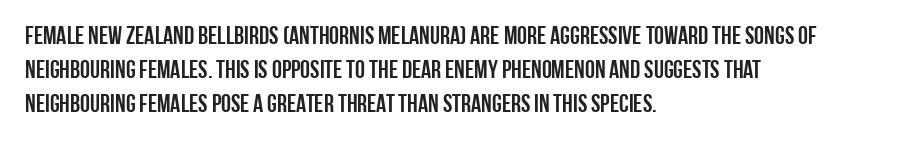
{"italic": "no", "underline": "no", "align": "left", "line_spacing": "normal", "line_spacing_ratio": 1.36, "letter_spacing": "normal", "letter_spacing_em": 0.0, "glyph_px": 25}
